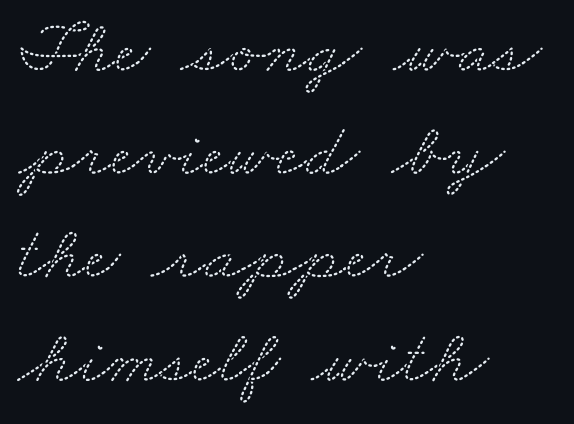
{"serif": "yes", "width": "wide", "stroke_contrast": "medium", "x_height": "small", "monospaced": "no", "underline": "no", "align": "left", "line_spacing": "normal", "line_spacing_ratio": 1.34, "letter_spacing": "normal", "letter_spacing_em": 0.0, "glyph_px": 77}
